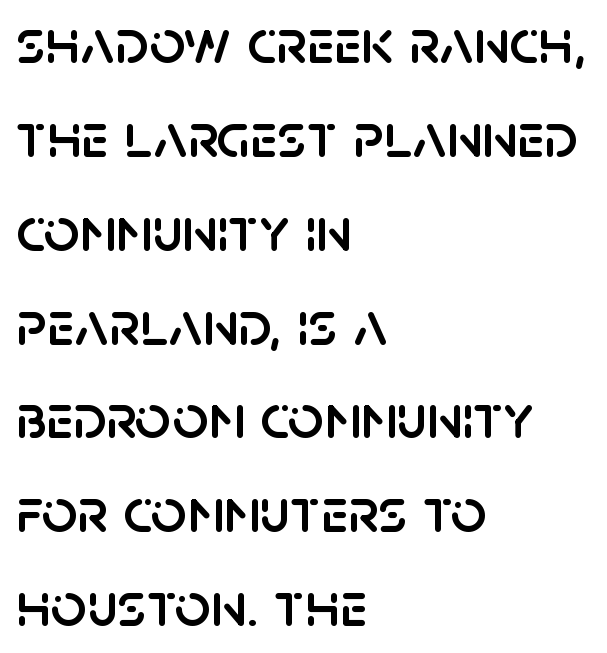
Q: Is the text italic (slanted)? A: No, it is upright.
Q: Is the typeface a serif or a sans-serif typeface? A: Sans-serif.
Q: Is the text underlined? A: No.
Q: How is the paragraph aligned? A: Left-aligned.
Q: Is the spacing between letters normal or unusually wide? A: Normal.
Q: Is the spacing between lines tight, normal or loose? A: Normal.
Q: Width (condensed, normal, or wide)? A: Normal.
Q: Stroke contrast? A: Low.
Q: x-height? A: Large.
Q: Monospaced? A: No.
